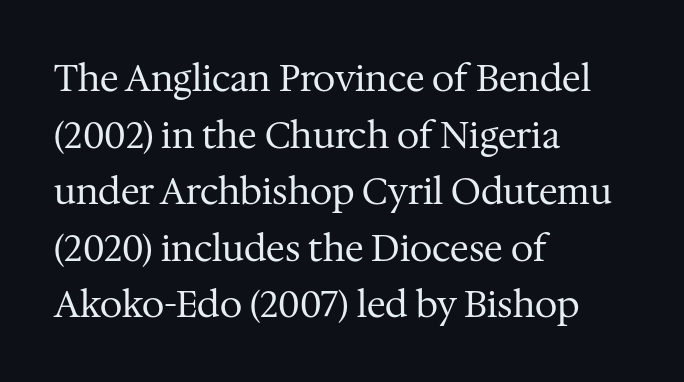
Q: Is the text bold? A: No.
Q: Is the text italic (slanted)? A: No, it is upright.
Q: Is the typeface a serif or a sans-serif typeface? A: Serif.
Q: Is the text underlined? A: No.
Q: How is the paragraph aligned? A: Left-aligned.
Q: Is the spacing between letters normal or unusually wide? A: Normal.
Q: Is the spacing between lines tight, normal or loose? A: Normal.
Q: Width (condensed, normal, or wide)? A: Normal.
Q: Stroke contrast? A: Medium.
Q: x-height? A: Medium.
Q: Monospaced? A: No.
